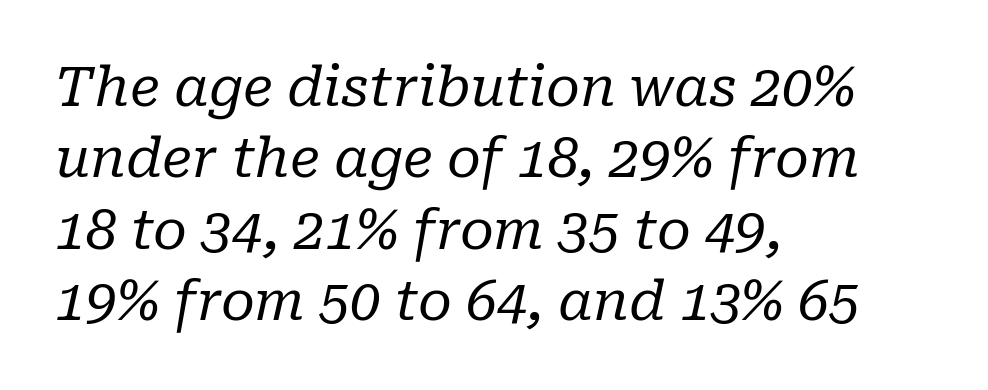
There is no visible air inserted between adjacent glyphs. The specimen reads as italic at a glance. Is the type heavy? It reads as light-to-regular instead. Rule under the text: the space is simply empty. You could not count columns in this text — the font is proportionally spaced. The text was rendered using a seriffed face with decorative stroke endings.
